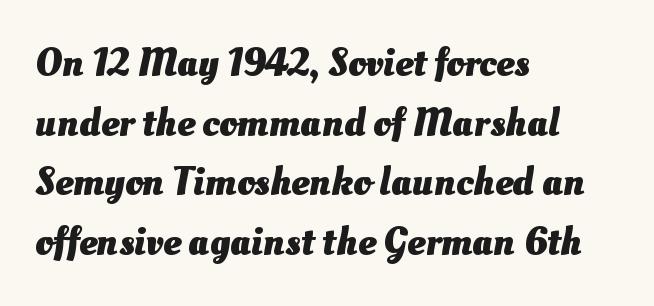
Layout note: lines flush left. In terms of letterspacing, this is plain default setting. Each row of text sits above clean, open space. Character widths vary here, with narrow letters taking less room than wide ones.
